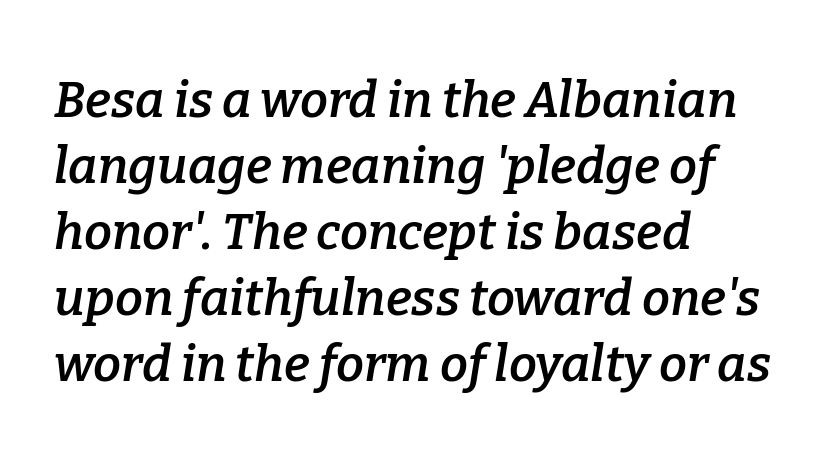
The image shows 50 px semibold serif type, italic (leaning right); set left-aligned, normal line spacing (1.32x), normal letter spacing, not underlined; low stroke contrast and a medium x-height.
